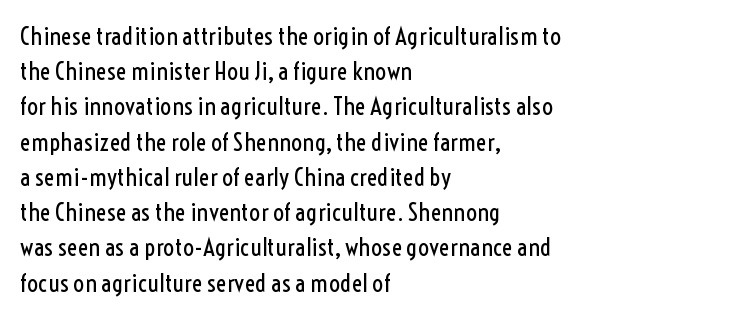
Q: Is the text bold? A: No.
Q: Is the text italic (slanted)? A: No, it is upright.
Q: Is the text underlined? A: No.
Q: How is the paragraph aligned? A: Left-aligned.
Q: Is the spacing between letters normal or unusually wide? A: Normal.
Q: Is the spacing between lines tight, normal or loose? A: Normal.
